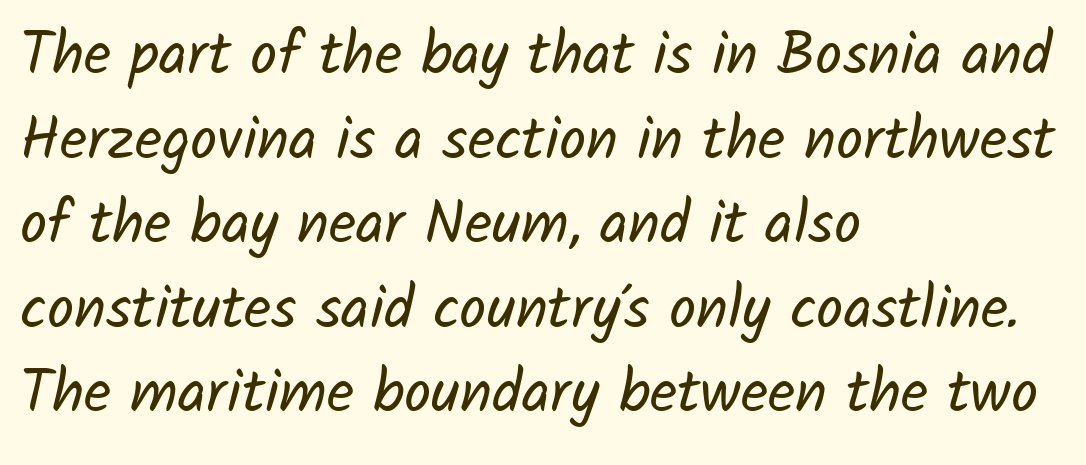
Q: Is the text bold? A: No.
Q: Is the typeface a serif or a sans-serif typeface? A: Sans-serif.
Q: Is the text underlined? A: No.
Q: How is the paragraph aligned? A: Left-aligned.
Q: Is the spacing between letters normal or unusually wide? A: Normal.
Q: Is the spacing between lines tight, normal or loose? A: Normal.
Q: Width (condensed, normal, or wide)? A: Normal.
Q: Stroke contrast? A: Low.
Q: x-height? A: Medium.
Q: Monospaced? A: No.
